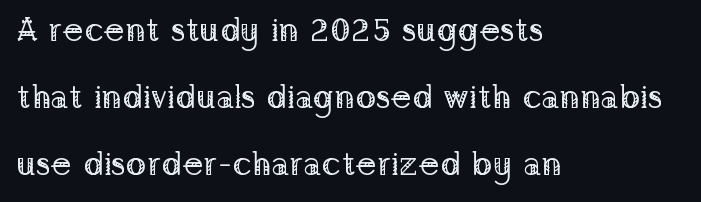
The image shows 34 px regular-weight serif type, upright; set left-aligned, loose line spacing (1.97x), normal letter spacing, not underlined; low stroke contrast and a medium x-height.
